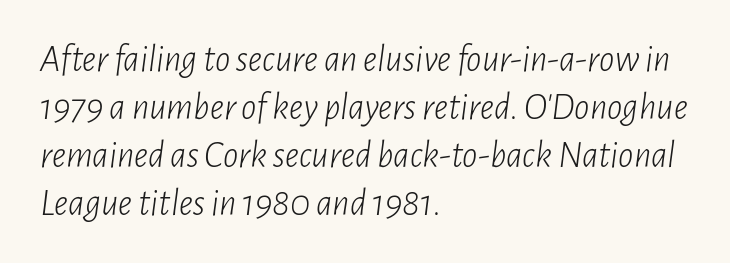
The strip under each line holds only bare page. Observe the lean: these are italic letterforms. Reading down the column, the eye jumps a familiar distance to each next line. Visually the block forms a straight wall on the left and a jagged coastline on the right. Do the characters align in a grid? No, the font is proportional. Heaviness? Minimal to ordinary, like unemphasized prose.
